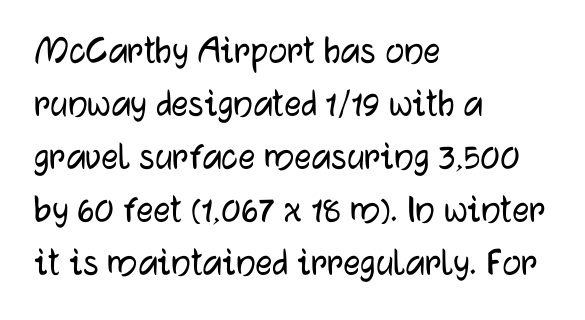
Nothing sits at the stroke ends, so this counts as sans-serif. Nope, not italic — everything's standing straight. The paragraph shown leans on its left margin. The strip under each line holds only bare page. The face used here is rendered with its standard letterfit.
